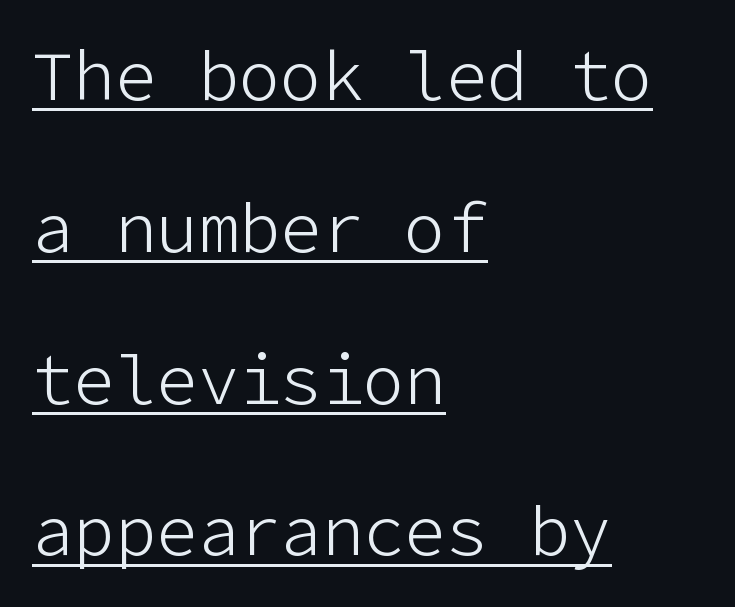
The image shows 69 px light sans-serif type, upright; set left-aligned, loose line spacing (2.2x), normal letter spacing, underlined; low stroke contrast and a medium x-height.
